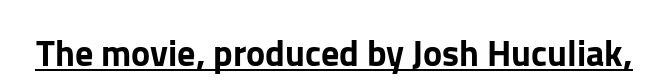
The image shows 36 px sans-serif type, upright; set normal letter spacing, underlined; low stroke contrast and a medium x-height.
